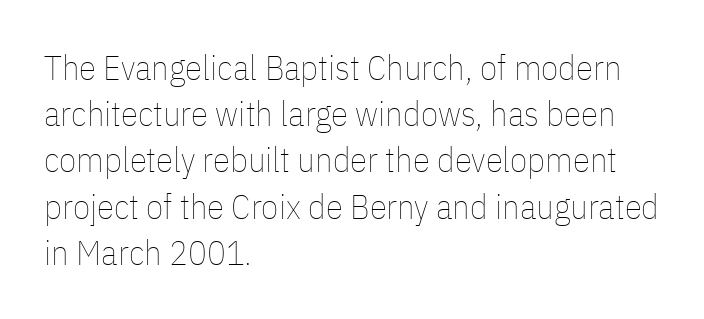
The image shows 35 px thin, condensed type, upright; set left-aligned, normal line spacing (1.32x), normal letter spacing, not underlined; low stroke contrast and a medium x-height.
